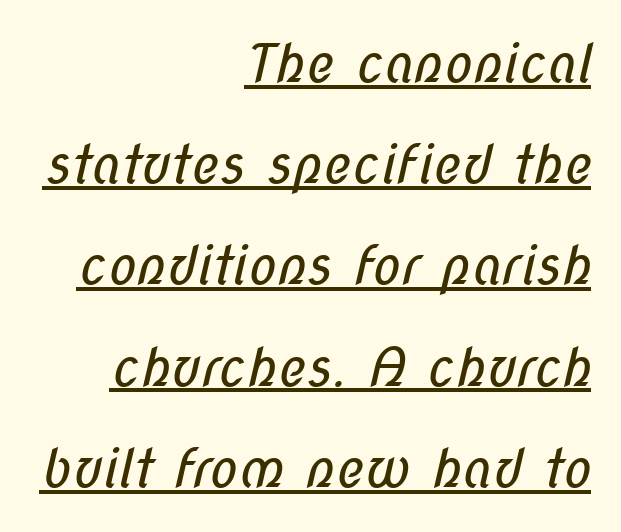
Q: Is the text bold? A: No.
Q: Is the typeface a serif or a sans-serif typeface? A: Sans-serif.
Q: Is the text underlined? A: Yes.
Q: How is the paragraph aligned? A: Right-aligned.
Q: Is the spacing between letters normal or unusually wide? A: Normal.
Q: Is the spacing between lines tight, normal or loose? A: Loose.
Q: Width (condensed, normal, or wide)? A: Condensed.
Q: Stroke contrast? A: Low.
Q: x-height? A: Medium.
Q: Monospaced? A: No.
